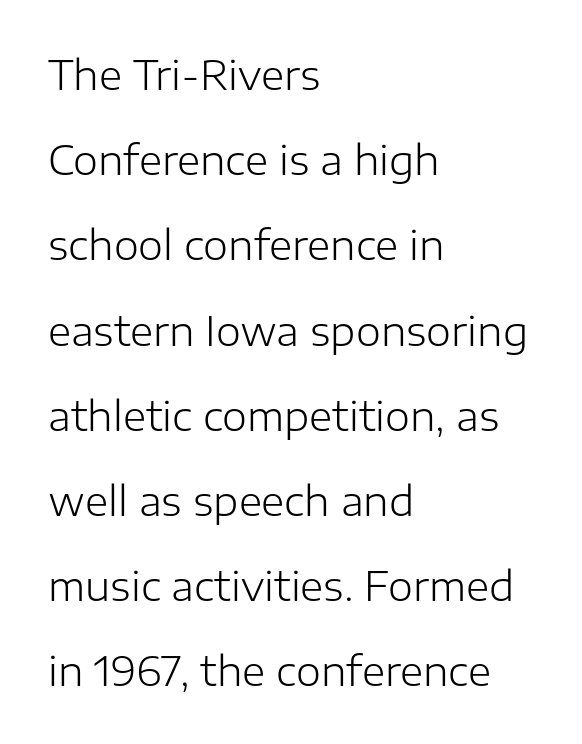
{"serif": "no", "italic": "no", "bold": "no", "weight": "light", "width": "normal", "stroke_contrast": "low", "x_height": "medium", "monospaced": "no", "underline": "no", "align": "left", "line_spacing": "loose", "line_spacing_ratio": 2.13, "letter_spacing": "normal", "letter_spacing_em": 0.0, "glyph_px": 40}
